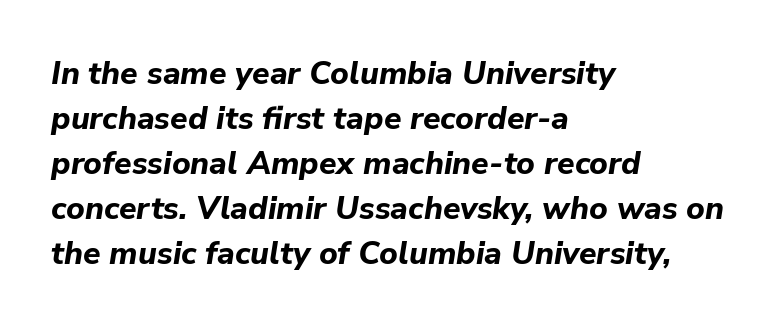
Line spacing here is normal. You could not count columns in this text — the font is proportionally spaced. Line beginnings align vertically; line endings do not. Emphasis by weight is at full strength: bold.
